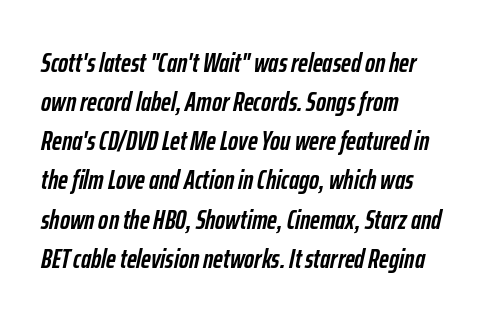
The image shows 27 px bold type, italic (leaning right); set left-aligned, normal line spacing (1.45x), normal letter spacing, not underlined.
